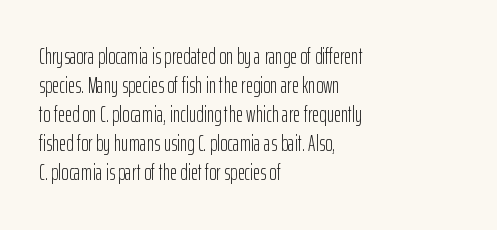
Q: Is the text bold? A: No.
Q: Is the text italic (slanted)? A: No, it is upright.
Q: Is the text underlined? A: No.
Q: How is the paragraph aligned? A: Left-aligned.
Q: Is the spacing between letters normal or unusually wide? A: Normal.
Q: Is the spacing between lines tight, normal or loose? A: Normal.
